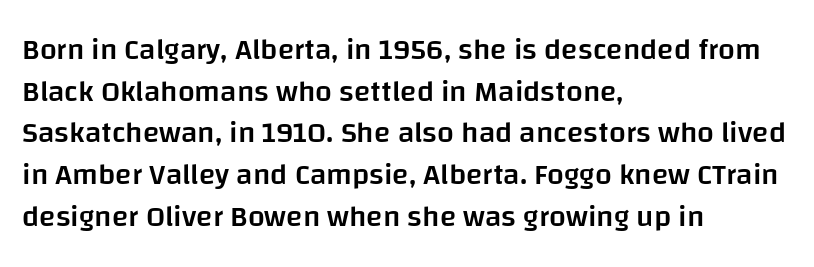
One glance says typical: line gaps are just what's usual. Do the letters lean? They stand straight. The face used here is a sans, in the tradition of grotesques and geometrics. These lines stack with their left ends in a neat column.
